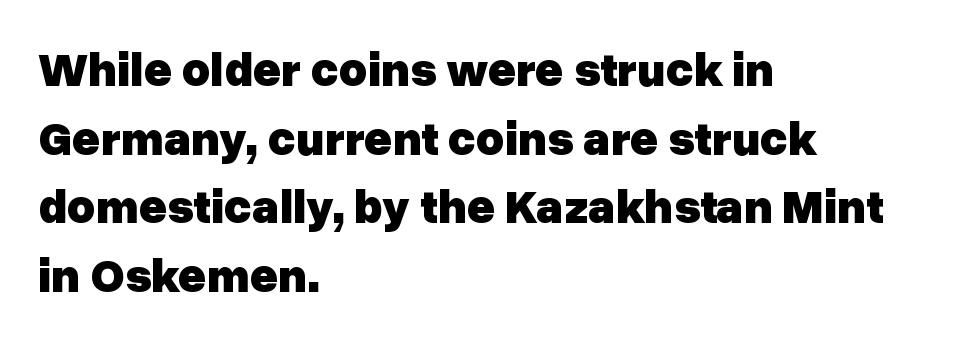
The image shows 48 px heavy sans-serif type, upright; set left-aligned, normal line spacing (1.43x), normal letter spacing, not underlined; low stroke contrast and a medium x-height.
